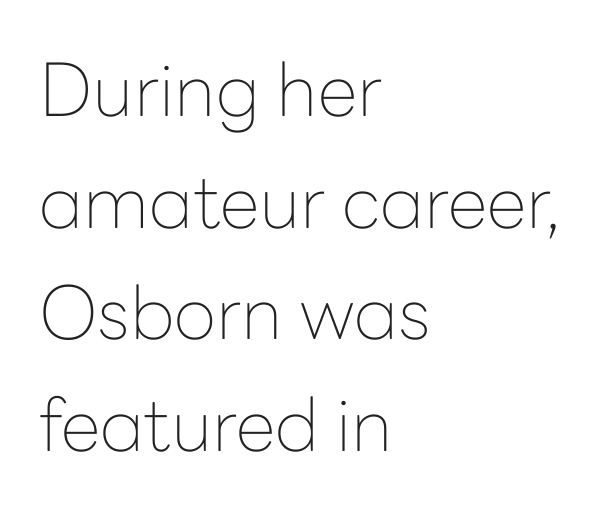
The image shows 73 px thin sans-serif type, upright; set left-aligned, normal line spacing (1.53x), normal letter spacing, not underlined; low stroke contrast and a medium x-height.
